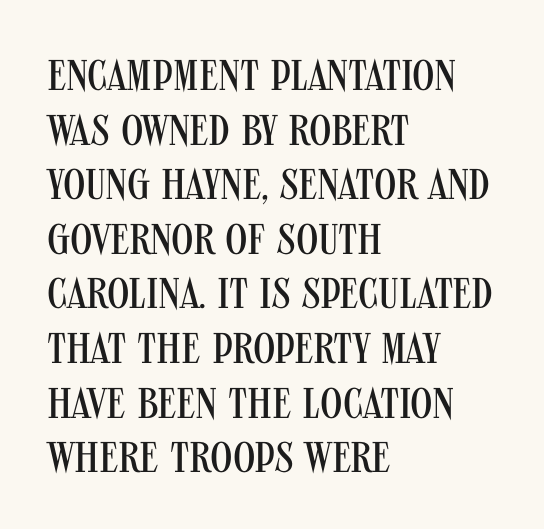
{"serif": "no", "italic": "no", "bold": "no", "weight": "regular", "width": "condensed", "stroke_contrast": "medium", "x_height": "large", "monospaced": "no", "underline": "no", "align": "left", "line_spacing": "normal", "line_spacing_ratio": 1.27, "letter_spacing": "normal", "letter_spacing_em": 0.0, "glyph_px": 43}
